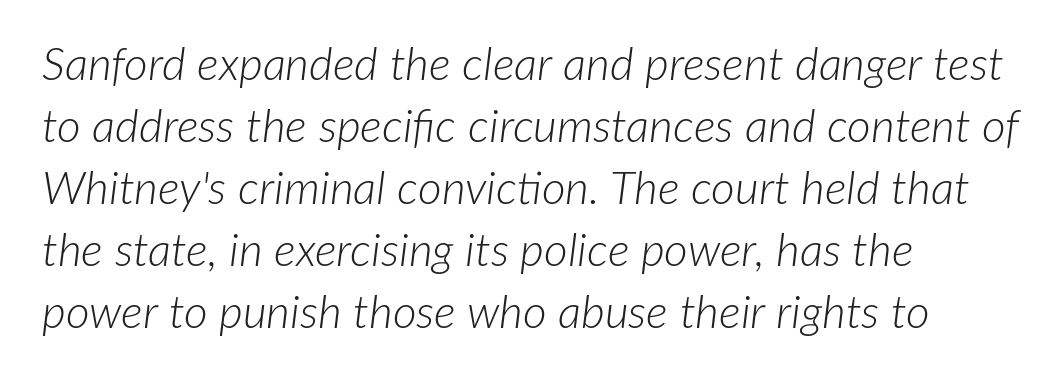
The image shows 46 px light type, italic (leaning right); set left-aligned, normal line spacing (1.35x), normal letter spacing, not underlined; low stroke contrast and a medium x-height.
